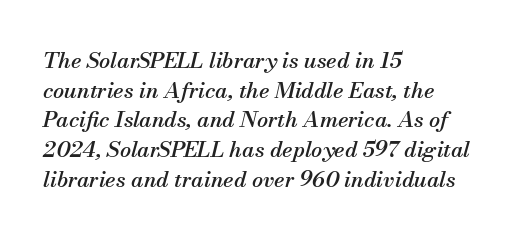
The image shows 22 px text type, italic (leaning right); set left-aligned, normal line spacing (1.35x), normal letter spacing, not underlined.
